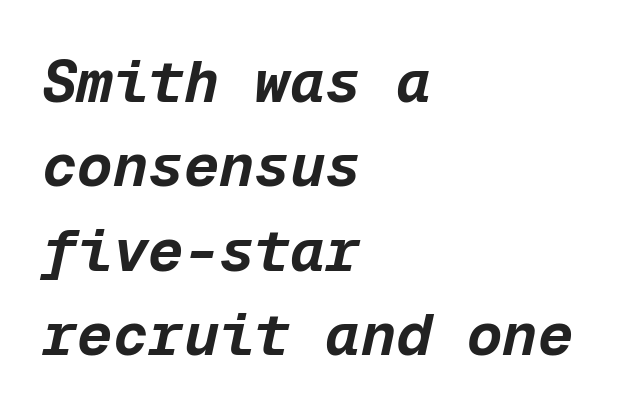
Q: Is the text bold? A: Yes.
Q: Is the text italic (slanted)? A: Yes, it leans right by about 12 degrees.
Q: Is the text underlined? A: No.
Q: How is the paragraph aligned? A: Left-aligned.
Q: Is the spacing between letters normal or unusually wide? A: Normal.
Q: Is the spacing between lines tight, normal or loose? A: Normal.
Q: Width (condensed, normal, or wide)? A: Normal.
Q: Stroke contrast? A: Low.
Q: x-height? A: Medium.
Q: Monospaced? A: Yes.
